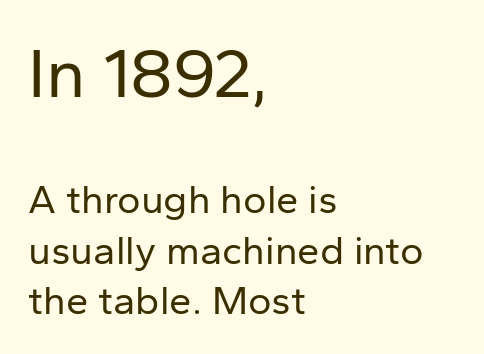
Q: Is the text bold? A: No.
Q: Is the text italic (slanted)? A: No, it is upright.
Q: Is the typeface a serif or a sans-serif typeface? A: Sans-serif.
Q: Is the text underlined? A: No.
Q: How is the paragraph aligned? A: Left-aligned.
Q: Is the spacing between letters normal or unusually wide? A: Normal.
Q: Is the spacing between lines tight, normal or loose? A: Normal.
Q: Which block of text is set in a larger size, the first (top) or the second (bottom)? A: The first (top) one.
Q: Width (condensed, normal, or wide)? A: Normal.
Q: Stroke contrast? A: Low.
Q: x-height? A: Medium.
Q: Monospaced? A: No.
